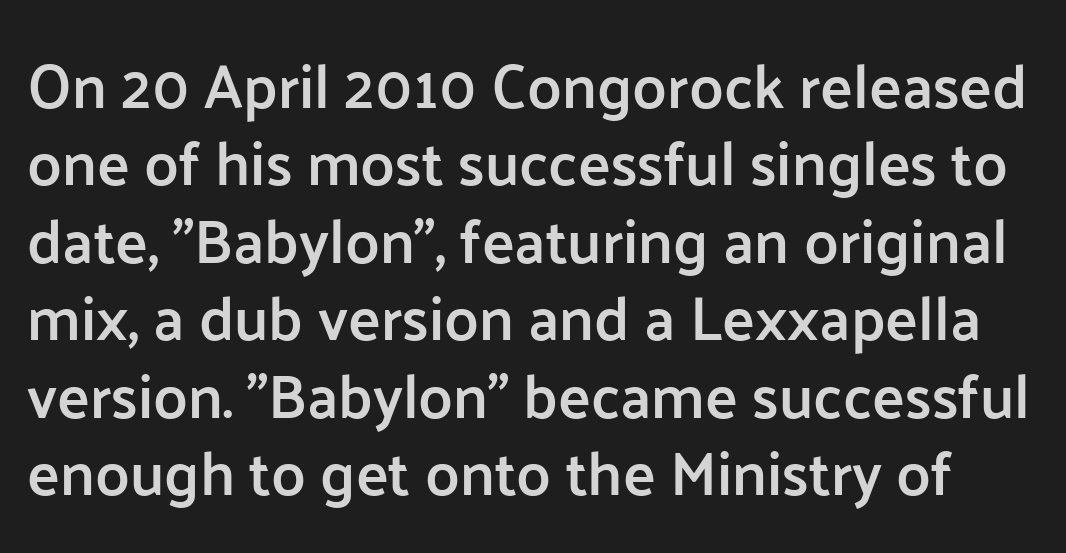
This is roman type, the default non-slanted kind. Stroke terminals: plain, sans-serif. The lines sit at an ordinary, default distance from one another. Descenders hang freely into open space.
